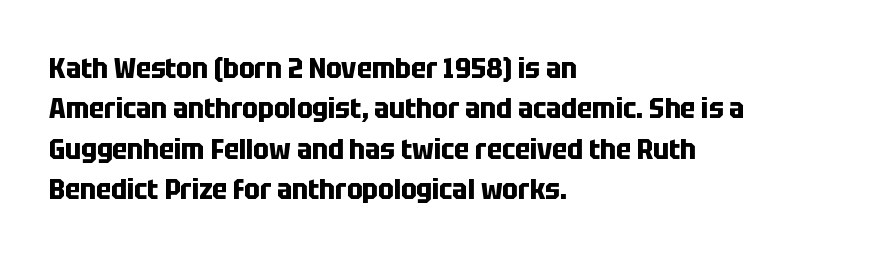
{"serif": "no", "italic": "no", "bold": "yes", "weight": "bold", "width": "condensed", "stroke_contrast": "low", "x_height": "large", "monospaced": "no", "underline": "no", "align": "left", "line_spacing": "normal", "line_spacing_ratio": 1.39, "letter_spacing": "normal", "letter_spacing_em": 0.0, "glyph_px": 29}
